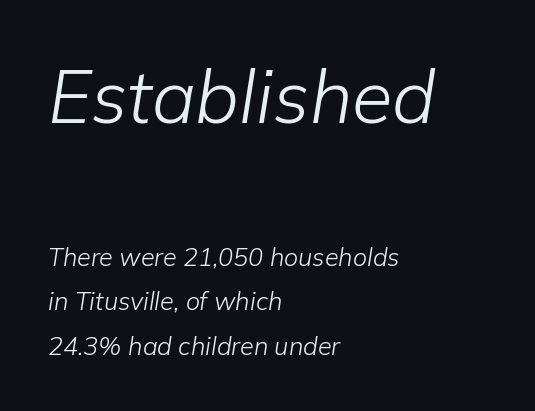
The image shows 74 px light type, italic (leaning right); set left-aligned, line spacing 1.79x, normal letter spacing, not underlined; the first (top) block is 2.96x larger; low stroke contrast and a medium x-height.
